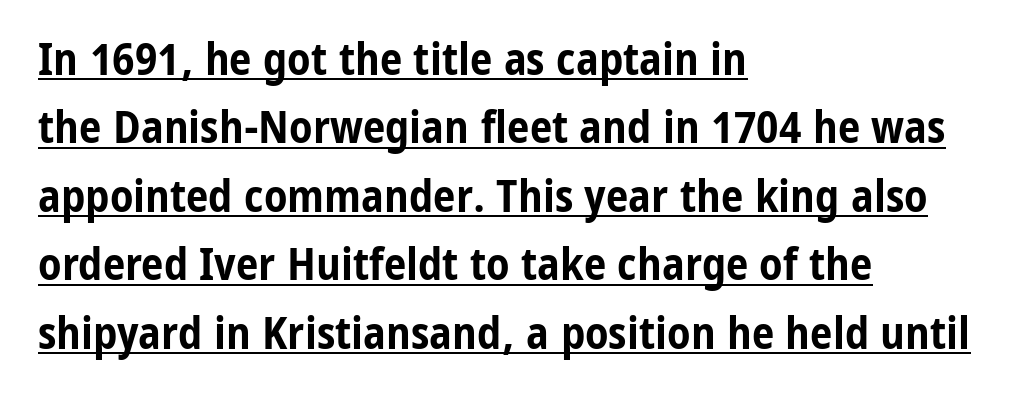
Q: Is the text bold? A: Yes.
Q: Is the text italic (slanted)? A: No, it is upright.
Q: Is the typeface a serif or a sans-serif typeface? A: Sans-serif.
Q: Is the text underlined? A: Yes.
Q: How is the paragraph aligned? A: Left-aligned.
Q: Is the spacing between letters normal or unusually wide? A: Normal.
Q: Is the spacing between lines tight, normal or loose? A: Normal.
Q: Width (condensed, normal, or wide)? A: Condensed.
Q: Stroke contrast? A: Low.
Q: x-height? A: Medium.
Q: Monospaced? A: No.
